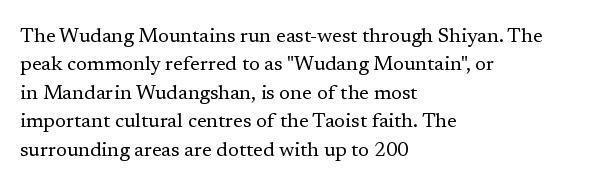
Glyph-to-glyph distance matches everyday printed text. One glance says typical: line gaps are just what's usual. A bare baseline throughout the passage. Does the lettering tilt? It doesn't — this is upright.
